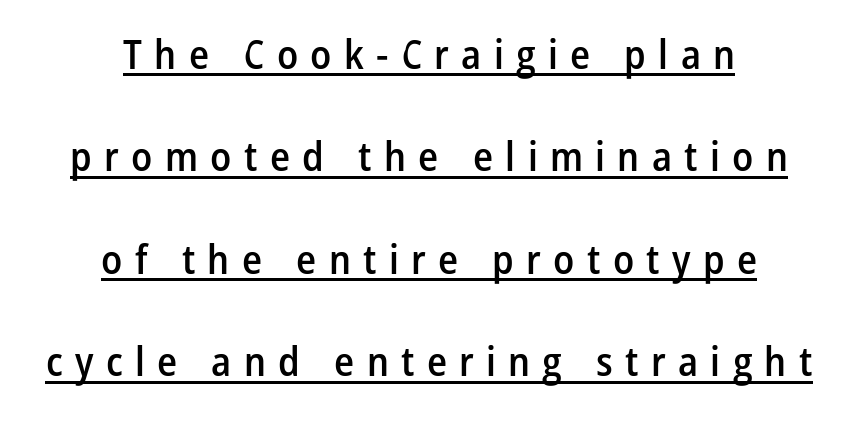
The tracking reads as deliberately expanded to a designer's eye. Designer's note — italics off, roman on. Looks like regular typesetting: each glyph gets only the width it needs. Strokes here are thickened, but only to semibold level. Does the leading feel generous? Absolutely, it's lavish. Caption: lettering with a line underneath.
